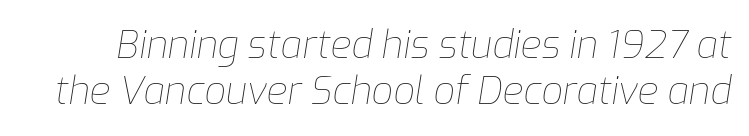
The image shows 38 px thin type, italic (leaning right); set line spacing 1.2x, normal letter spacing, not underlined; low stroke contrast and a medium x-height.
